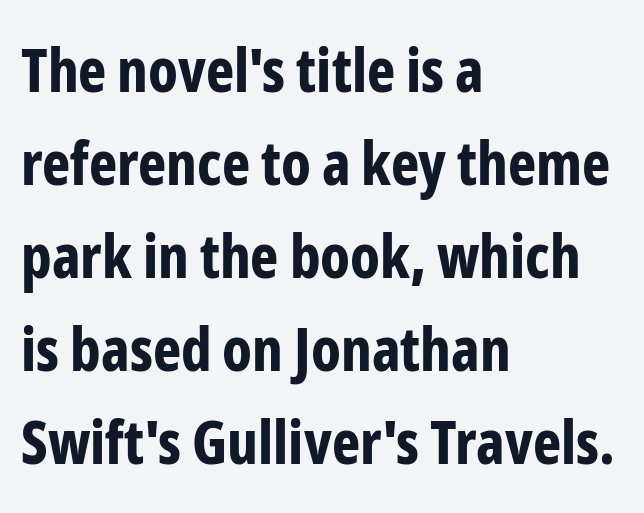
Q: Is the text bold? A: Yes.
Q: Is the text italic (slanted)? A: No, it is upright.
Q: Is the typeface a serif or a sans-serif typeface? A: Sans-serif.
Q: Is the text underlined? A: No.
Q: How is the paragraph aligned? A: Left-aligned.
Q: Is the spacing between letters normal or unusually wide? A: Normal.
Q: Is the spacing between lines tight, normal or loose? A: Normal.
Q: Width (condensed, normal, or wide)? A: Condensed.
Q: Stroke contrast? A: Low.
Q: x-height? A: Medium.
Q: Monospaced? A: No.
